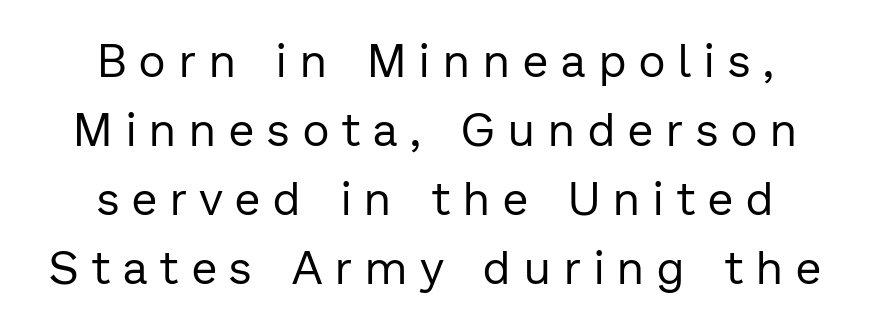
Q: Is the text bold? A: No.
Q: Is the text italic (slanted)? A: No, it is upright.
Q: Is the typeface a serif or a sans-serif typeface? A: Sans-serif.
Q: Is the text underlined? A: No.
Q: How is the paragraph aligned? A: Centered.
Q: Is the spacing between letters normal or unusually wide? A: Unusually wide.
Q: Is the spacing between lines tight, normal or loose? A: Normal.
Q: Width (condensed, normal, or wide)? A: Normal.
Q: Stroke contrast? A: Low.
Q: x-height? A: Medium.
Q: Monospaced? A: No.
